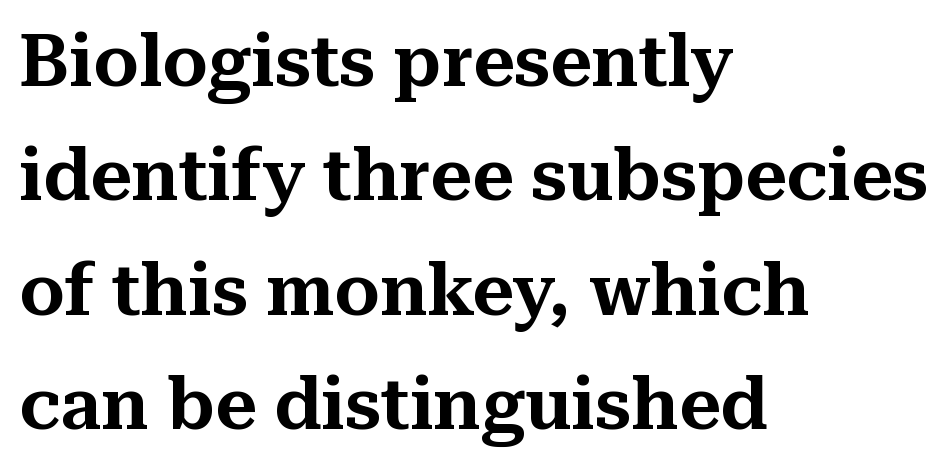
The image shows 72 px serif type, upright; set left-aligned, normal line spacing (1.59x), normal letter spacing, not underlined; medium stroke contrast and a medium x-height.
